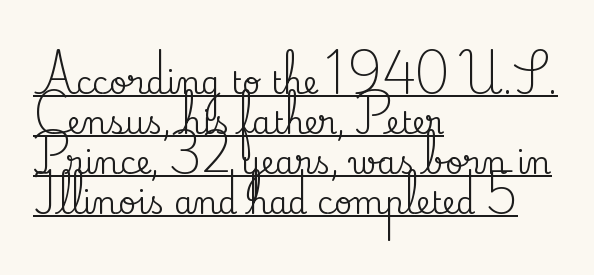
{"serif": "yes", "italic": "no", "width": "normal", "stroke_contrast": "medium", "x_height": "small", "monospaced": "no", "underline": "yes", "align": "left", "line_spacing": "normal", "line_spacing_ratio": 1.29, "letter_spacing": "normal", "letter_spacing_em": 0.0, "glyph_px": 31}
